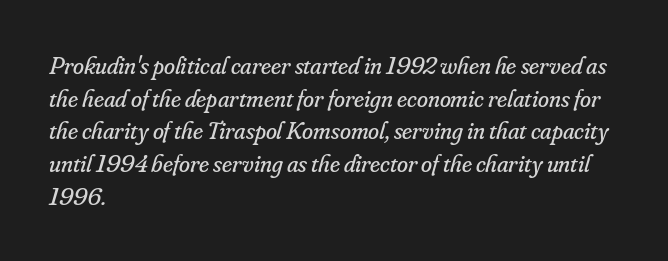
Underlining? Definitely not there. Left-aligned paragraph, ragged on the right. This sample keeps an unexceptional amount of space between lines. The typeface has the unassuming heft of standard copy or less. Would a proofreader flag this as italicized? Yes. Spacing between characters is what you'd get straight out of the box.
